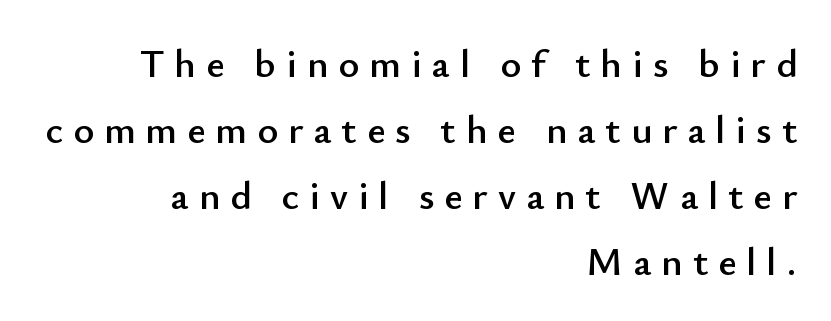
The image shows 40 px sans-serif type, upright; set right-aligned, normal line spacing (1.65x), unusually wide letter spacing (+0.25 em), not underlined; low stroke contrast and a small x-height.
